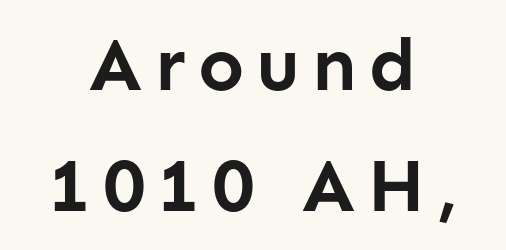
You'd pick this weight for a headline — it's a proper bold. The lines in this sample share a center point and differ in where they start and stop. In terms of posture, this sample is upright. Successive baselines arrive at the customary interval.
